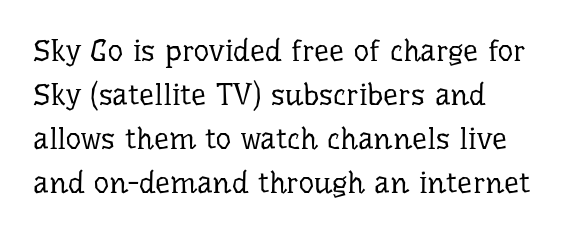
Line starts are locked; line ends wander. The passage shown is typed in a proportional face where columns would drift. Compared with typical paragraphs, the rows here are spaced about the same. Serif or sans? Serif — the stroke terminals have little feet. The lettering stays uniformly vertical, giving the passage a roman look.
